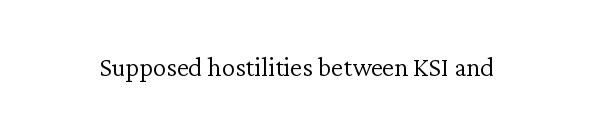
{"italic": "no", "bold": "no", "underline": "no", "letter_spacing": "normal", "letter_spacing_em": 0.0, "glyph_px": 27}
